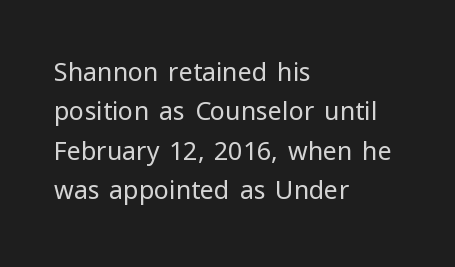
This block has exactly the height ordinary leading produces. Heft: none added — not bold. The face used here is rendered with its standard letterfit. Horizontally, the lines are justified to the leading edge only.
